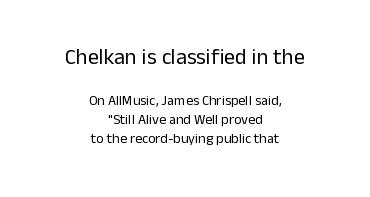
The image shows 22 px text type, upright; set centered, normal line spacing (1.37x), normal letter spacing, not underlined; the first (top) block is 1.57x larger.
